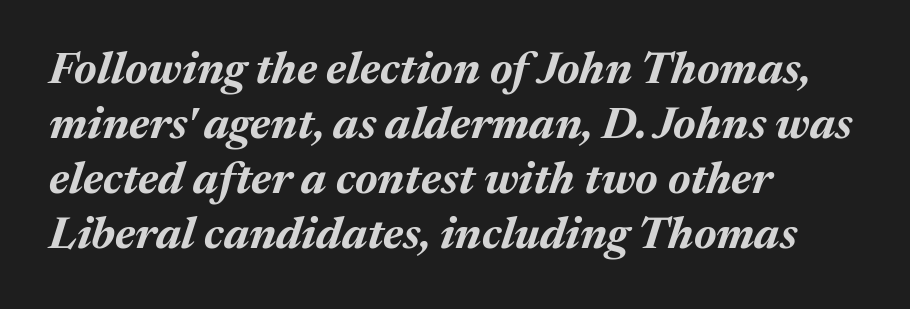
Descenders hang freely into open space. Compared with a centered layout, this one pins lines to the left instead. Looks like regular typesetting: each glyph gets only the width it needs. Characters are canted at an angle relative to the baseline's perpendicular. Summary of weight: heavy, a full bold. The gaps between neighbouring characters are ordinary and unremarkable.
